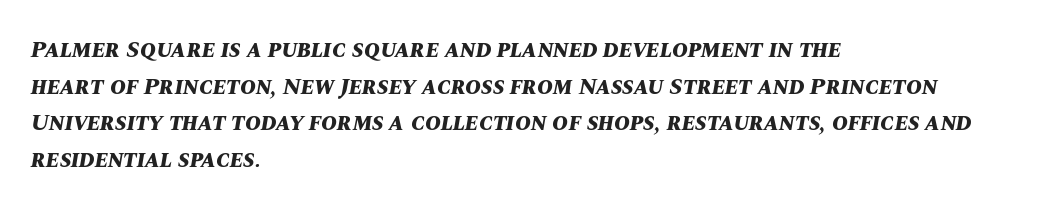
Q: Is the text bold? A: Yes.
Q: Is the text italic (slanted)? A: Yes, it leans right by about 10 degrees.
Q: Is the text underlined? A: No.
Q: How is the paragraph aligned? A: Left-aligned.
Q: Is the spacing between letters normal or unusually wide? A: Normal.
Q: Is the spacing between lines tight, normal or loose? A: Normal.
